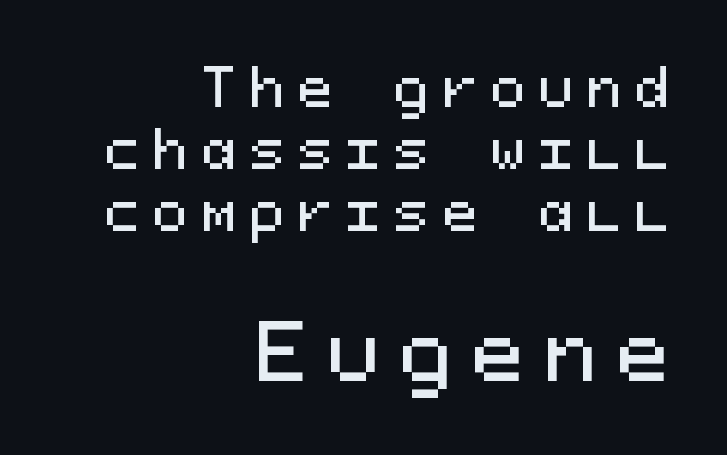
Q: Is the text italic (slanted)? A: No, it is upright.
Q: Is the typeface a serif or a sans-serif typeface? A: Sans-serif.
Q: Is the text underlined? A: No.
Q: How is the paragraph aligned? A: Right-aligned.
Q: Is the spacing between letters normal or unusually wide? A: Unusually wide.
Q: Which block of text is set in a larger size, the first (top) or the second (bottom)? A: The second (bottom) one.
Q: Width (condensed, normal, or wide)? A: Normal.
Q: Stroke contrast? A: Medium.
Q: x-height? A: Medium.
Q: Monospaced? A: Yes.
